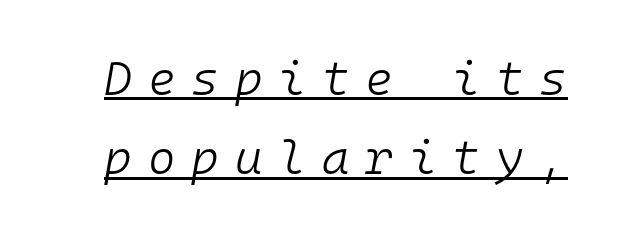
{"italic": "yes", "lean": "right", "slant_degrees": 10, "bold": "no", "weight": "light", "width": "normal", "stroke_contrast": "low", "x_height": "medium", "monospaced": "yes", "underline": "yes", "line_spacing": "normal", "line_spacing_ratio": 1.69, "letter_spacing": "wide", "letter_spacing_em": 0.34, "glyph_px": 47}
